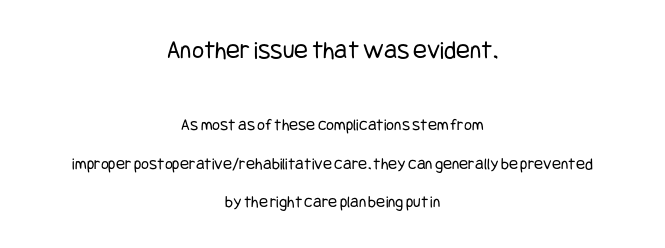
{"italic": "no", "bold": "no", "underline": "no", "align": "center", "line_spacing": "loose", "line_spacing_ratio": 2.25, "letter_spacing": "normal", "letter_spacing_em": 0.0, "larger_block": "first", "size_ratio": 1.53, "glyph_px": 26}
